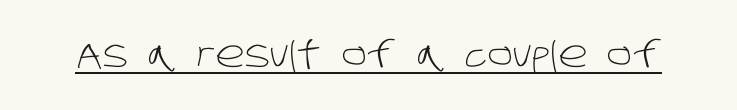
{"serif": "no", "bold": "no", "weight": "light", "width": "normal", "stroke_contrast": "low", "x_height": "large", "monospaced": "no", "underline": "yes", "letter_spacing": "normal", "letter_spacing_em": 0.0, "glyph_px": 37}
